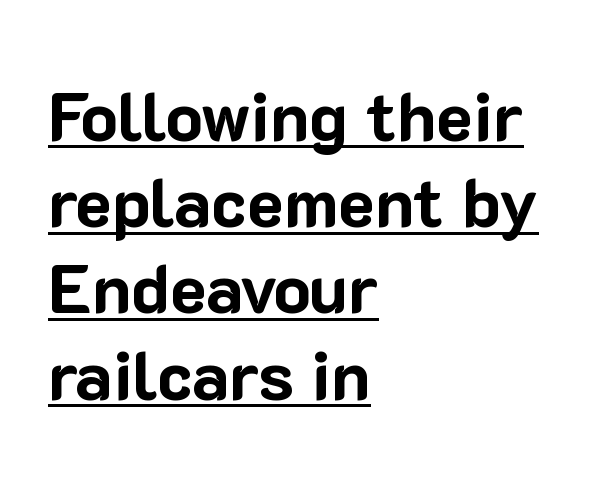
Q: Is the text bold? A: Yes.
Q: Is the text italic (slanted)? A: No, it is upright.
Q: Is the typeface a serif or a sans-serif typeface? A: Sans-serif.
Q: Is the text underlined? A: Yes.
Q: How is the paragraph aligned? A: Left-aligned.
Q: Is the spacing between letters normal or unusually wide? A: Normal.
Q: Is the spacing between lines tight, normal or loose? A: Normal.
Q: Width (condensed, normal, or wide)? A: Normal.
Q: Stroke contrast? A: Low.
Q: x-height? A: Medium.
Q: Monospaced? A: No.
